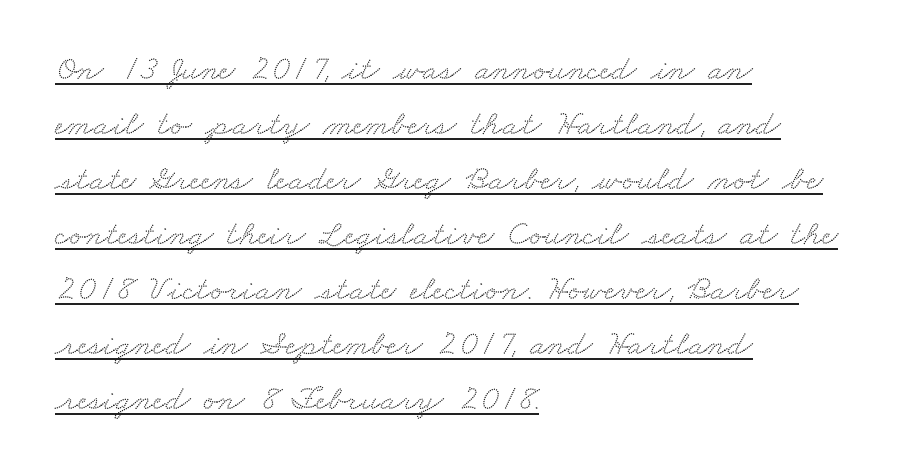
{"serif": "yes", "width": "wide", "stroke_contrast": "medium", "x_height": "small", "monospaced": "no", "underline": "yes", "align": "left", "line_spacing": "normal", "line_spacing_ratio": 1.57, "letter_spacing": "normal", "letter_spacing_em": 0.0, "glyph_px": 35}
